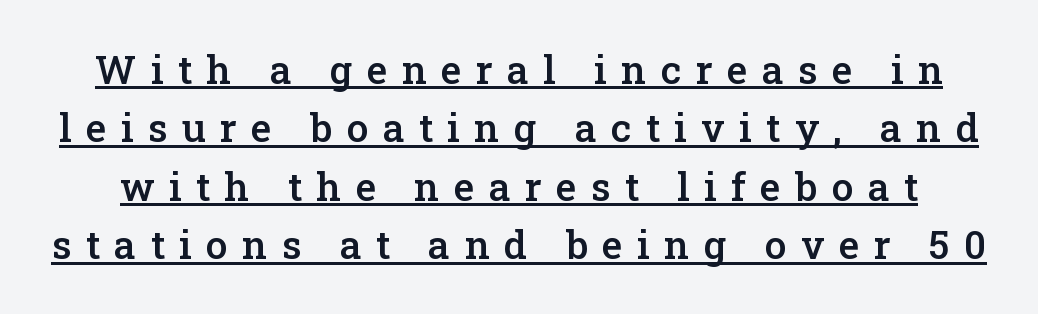
Q: Is the text bold? A: Semi-bold.
Q: Is the text italic (slanted)? A: No, it is upright.
Q: Is the typeface a serif or a sans-serif typeface? A: Serif.
Q: Is the text underlined? A: Yes.
Q: Is the spacing between letters normal or unusually wide? A: Unusually wide.
Q: Is the spacing between lines tight, normal or loose? A: Normal.
Q: Width (condensed, normal, or wide)? A: Normal.
Q: Stroke contrast? A: Low.
Q: x-height? A: Medium.
Q: Monospaced? A: No.
